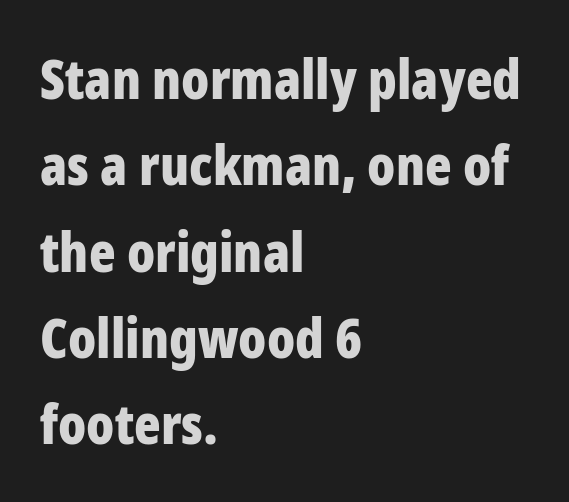
The image shows 55 px bold, condensed sans-serif type, upright; set left-aligned, normal line spacing (1.57x), normal letter spacing, not underlined; low stroke contrast and a medium x-height.
